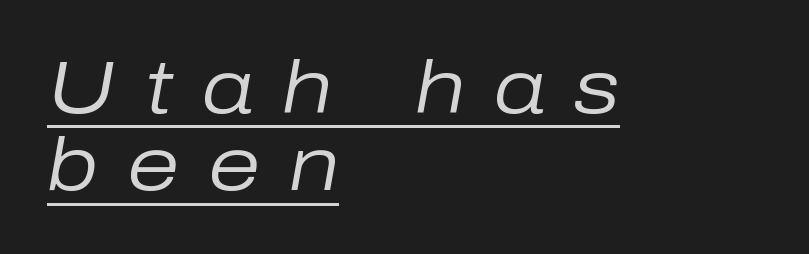
{"italic": "yes", "lean": "right", "slant_degrees": 10, "bold": "no", "weight": "regular", "width": "normal", "stroke_contrast": "low", "x_height": "medium", "monospaced": "no", "underline": "yes", "align": "left", "line_spacing": "tight", "line_spacing_ratio": 1.03, "letter_spacing": "wide", "letter_spacing_em": 0.38, "glyph_px": 75}
